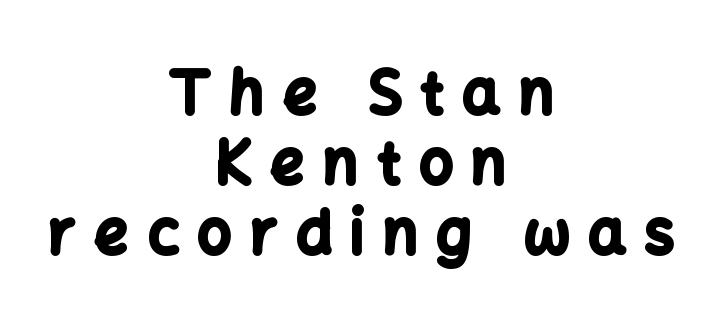
The image shows 59 px bold sans-serif type, upright; set centered, line spacing 1.19x, unusually wide letter spacing (+0.32 em), not underlined; low stroke contrast and a medium x-height.
